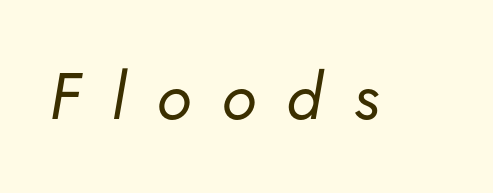
Q: Is the text bold? A: No.
Q: Is the text italic (slanted)? A: Yes, it leans right by about 5 degrees.
Q: Is the text underlined? A: No.
Q: Is the spacing between letters normal or unusually wide? A: Unusually wide.
Q: Width (condensed, normal, or wide)? A: Normal.
Q: Stroke contrast? A: Low.
Q: x-height? A: Small.
Q: Monospaced? A: No.
